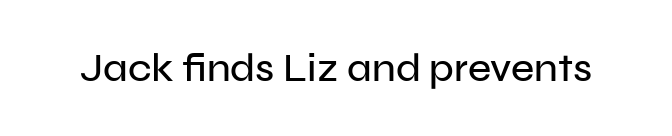
{"serif": "no", "italic": "no", "width": "normal", "stroke_contrast": "low", "x_height": "medium", "monospaced": "no", "underline": "no", "letter_spacing": "normal", "letter_spacing_em": 0.0, "glyph_px": 40}
